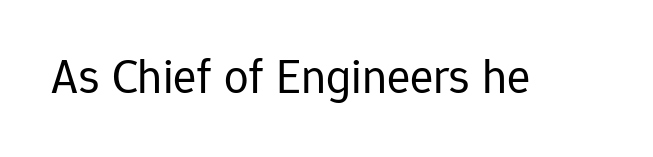
Each letter keeps its own natural width here, so spacing adapts to shape. The letters stand straight up with perfectly vertical stems. Heaviness? Minimal to ordinary, like unemphasized prose. The area under the type is left untouched. A typesetter would label this face a sans.
